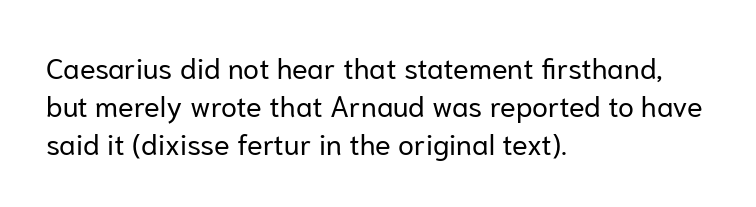
The font sits on the lighter half of the weight spectrum, regular included. The space between consecutive lines is moderate. Proportional: the letters do not fall into vertical columns. Unmarked baselines from the first word to the last.
